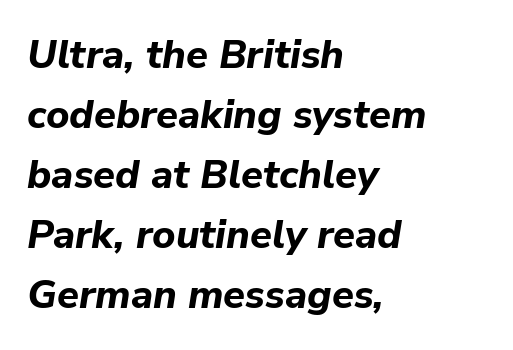
The image shows 40 px bold type, italic (leaning right); set left-aligned, normal line spacing (1.5x), normal letter spacing, not underlined; low stroke contrast and a medium x-height.
